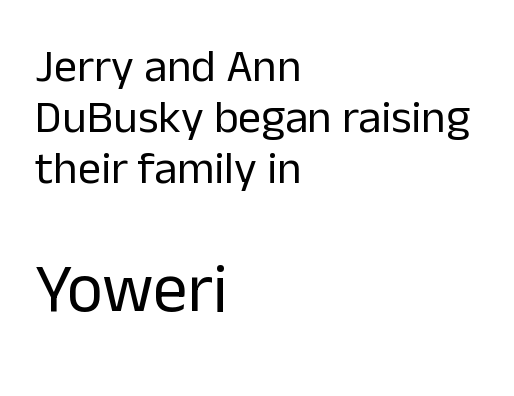
Q: Is the text bold? A: No.
Q: Is the text italic (slanted)? A: No, it is upright.
Q: Is the typeface a serif or a sans-serif typeface? A: Sans-serif.
Q: Is the text underlined? A: No.
Q: How is the paragraph aligned? A: Left-aligned.
Q: Is the spacing between letters normal or unusually wide? A: Normal.
Q: Is the spacing between lines tight, normal or loose? A: Tight.
Q: Which block of text is set in a larger size, the first (top) or the second (bottom)? A: The second (bottom) one.
Q: Width (condensed, normal, or wide)? A: Normal.
Q: Stroke contrast? A: Low.
Q: x-height? A: Medium.
Q: Monospaced? A: No.
